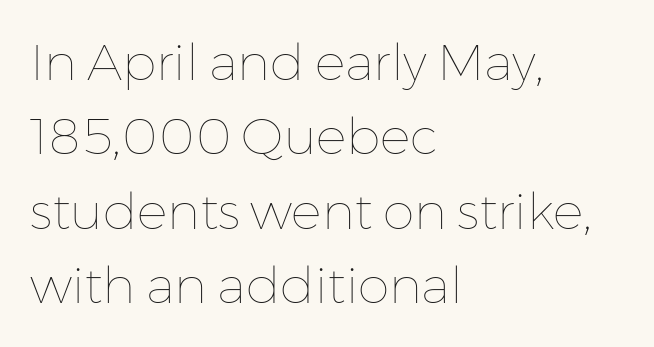
{"italic": "no", "bold": "no", "weight": "thin", "width": "normal", "stroke_contrast": "low", "x_height": "medium", "monospaced": "no", "underline": "no", "align": "left", "line_spacing": "normal", "line_spacing_ratio": 1.46, "letter_spacing": "normal", "letter_spacing_em": 0.0, "glyph_px": 51}
